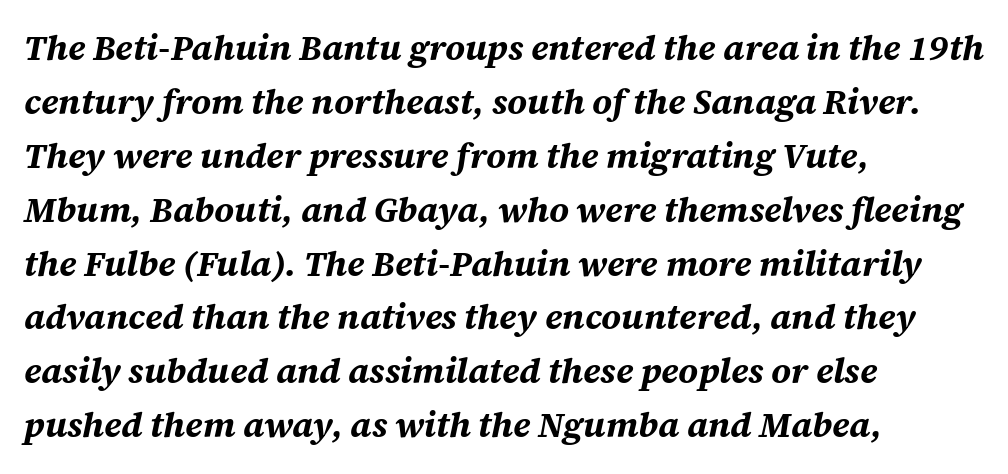
Short and long lines alike share a common starting point at left. Italic: yes, the glyphs are oblique. Honestly, the row spacing looks completely unremarkable. Varying glyph widths throughout — classic text-font behaviour. Short note: letters normally spaced.
